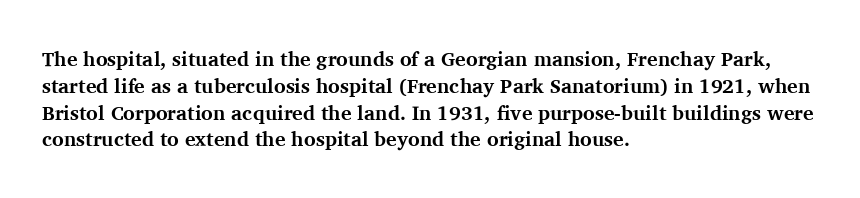
It's the straight-up-and-down kind of type. The letters sit at their default tracking, neither squeezed nor spread. Line starts are locked; line ends wander. This is heavy type, rendered in bold. Baseline-to-baseline distance is the conventional proportion of letter height.
